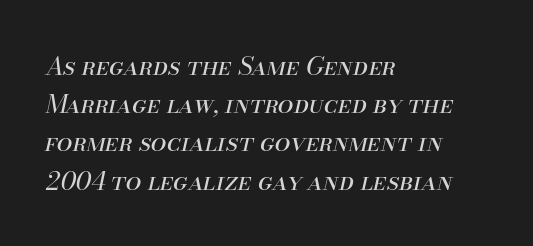
{"italic": "yes", "lean": "right", "slant_degrees": 13, "bold": "no", "underline": "no", "align": "left", "line_spacing": "normal", "line_spacing_ratio": 1.53, "letter_spacing": "normal", "letter_spacing_em": 0.0, "glyph_px": 25}
